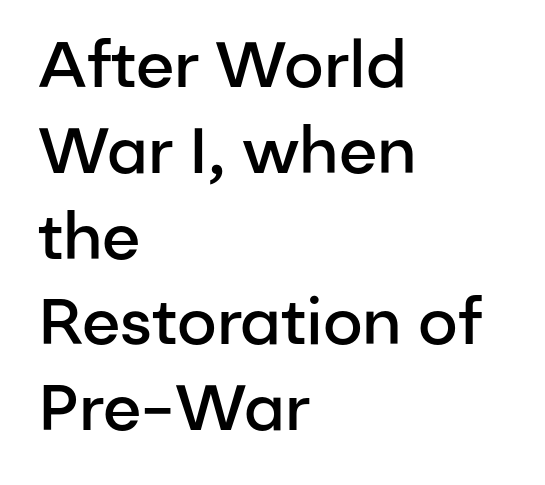
{"serif": "no", "italic": "no", "bold": "semi", "weight": "semibold", "width": "normal", "stroke_contrast": "low", "x_height": "medium", "monospaced": "no", "underline": "no", "align": "left", "line_spacing": "normal", "line_spacing_ratio": 1.34, "letter_spacing": "normal", "letter_spacing_em": 0.0, "glyph_px": 64}
